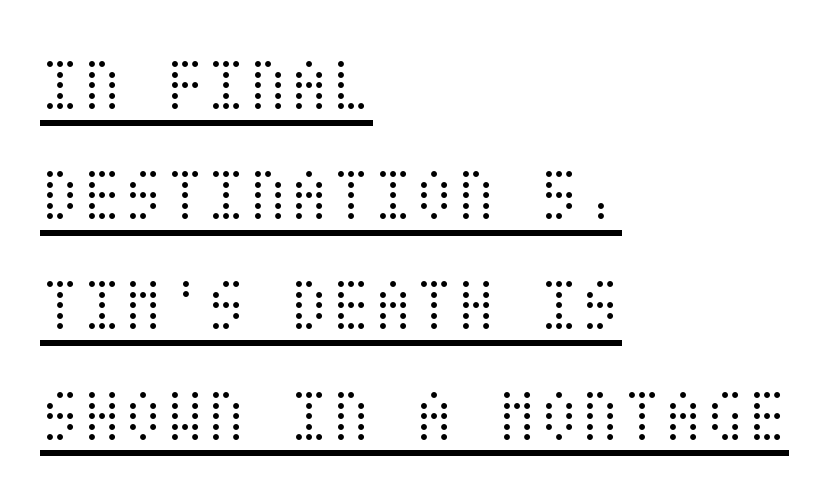
Q: Is the text bold? A: No.
Q: Is the text italic (slanted)? A: No, it is upright.
Q: Is the text underlined? A: Yes.
Q: How is the paragraph aligned? A: Left-aligned.
Q: Is the spacing between letters normal or unusually wide? A: Normal.
Q: Is the spacing between lines tight, normal or loose? A: Normal.
Q: Width (condensed, normal, or wide)? A: Condensed.
Q: Stroke contrast? A: Medium.
Q: x-height? A: Large.
